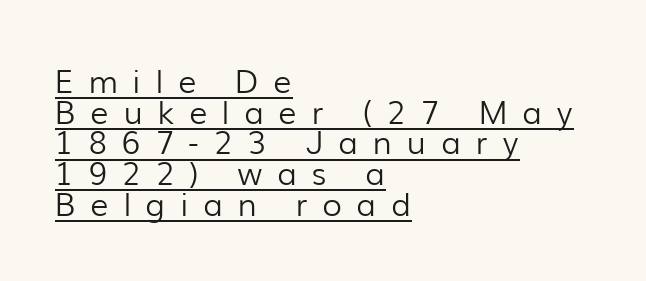
In terms of leading, this rendering errs on the cramped side. Type style note: lacks serifs. Every word sits above its own underline. Is the type heavy? It reads as light-to-regular instead. The axis of the letterforms is exactly vertical.
